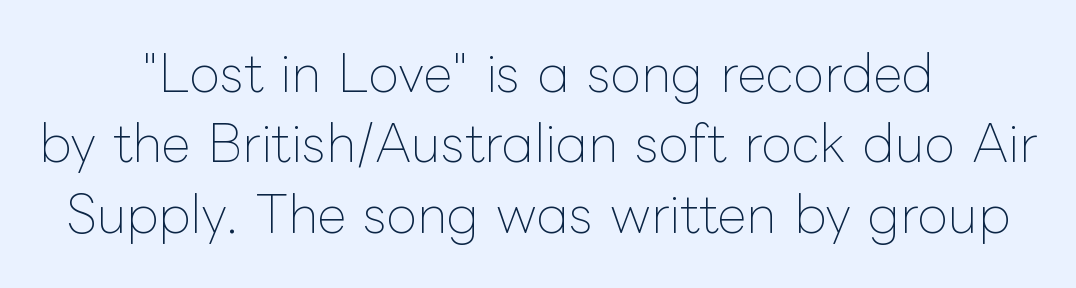
{"italic": "no", "bold": "no", "weight": "thin", "width": "normal", "stroke_contrast": "low", "x_height": "medium", "monospaced": "no", "underline": "no", "align": "center", "line_spacing": "normal", "line_spacing_ratio": 1.41, "letter_spacing": "normal", "letter_spacing_em": 0.0, "glyph_px": 50}
